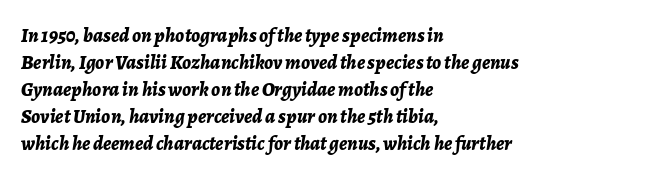
The image shows 20 px bold type, italic (leaning right); set left-aligned, normal line spacing (1.35x), normal letter spacing, not underlined.
